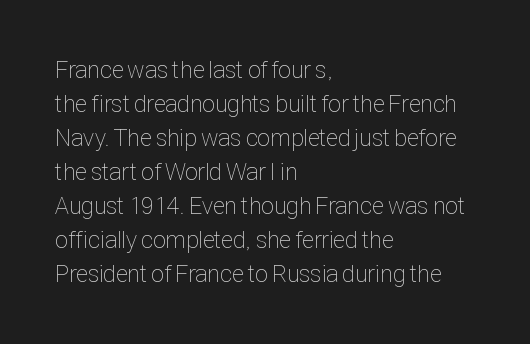
Q: Is the text bold? A: No.
Q: Is the text italic (slanted)? A: No, it is upright.
Q: Is the text underlined? A: No.
Q: How is the paragraph aligned? A: Left-aligned.
Q: Is the spacing between letters normal or unusually wide? A: Normal.
Q: Is the spacing between lines tight, normal or loose? A: Normal.
